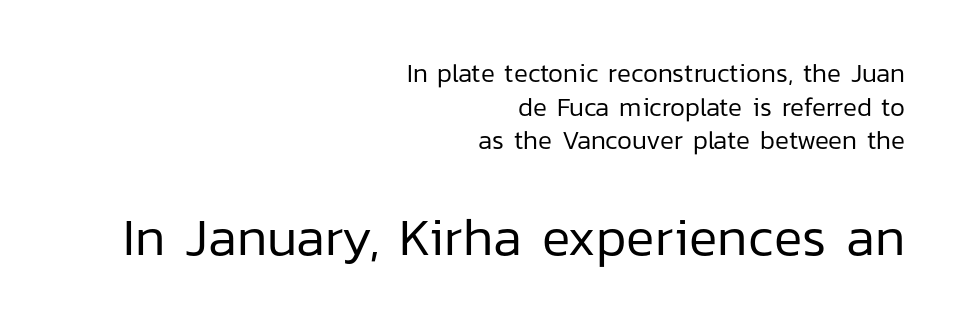
In terms of posture, this sample is upright. These lines are set flush right with a ragged left edge. The cut favours lightness, reaching ordinary text weight at its darkest. You could call the tracking neutral — neither tight nor loose. If you measured baseline to baseline, you'd find a middling distance. Proportional: the letters do not fall into vertical columns.
